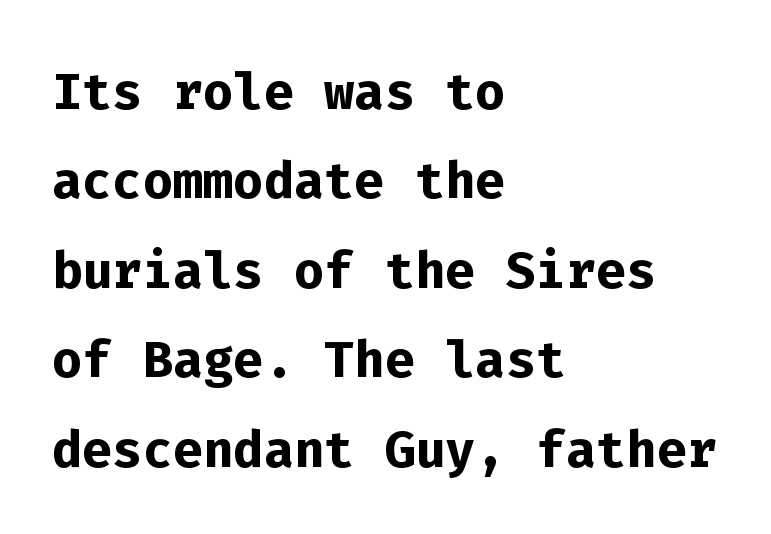
{"serif": "no", "italic": "no", "bold": "yes", "weight": "semibold", "width": "normal", "stroke_contrast": "low", "x_height": "medium", "monospaced": "yes", "underline": "no", "align": "left", "line_spacing": "normal", "line_spacing_ratio": 1.26, "letter_spacing": "normal", "letter_spacing_em": 0.0, "glyph_px": 71}
